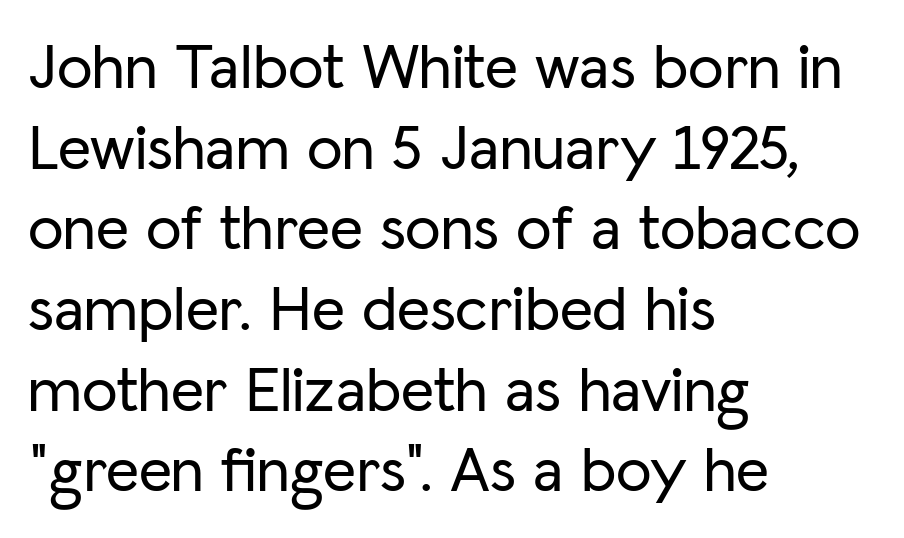
{"serif": "no", "italic": "no", "width": "normal", "stroke_contrast": "low", "x_height": "medium", "monospaced": "no", "underline": "no", "align": "left", "line_spacing": "normal", "line_spacing_ratio": 1.26, "letter_spacing": "normal", "letter_spacing_em": 0.0, "glyph_px": 64}
